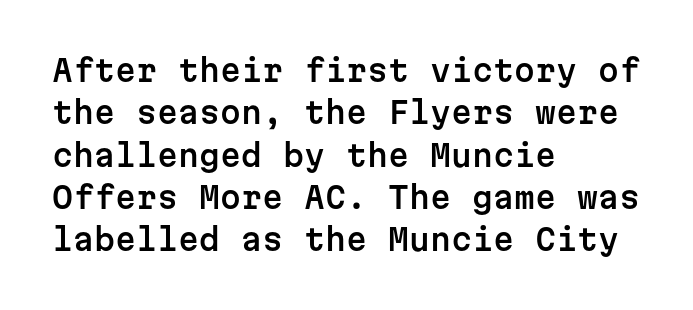
{"serif": "no", "italic": "no", "width": "normal", "stroke_contrast": "low", "x_height": "medium", "monospaced": "yes", "underline": "no", "align": "left", "line_spacing": "normal", "line_spacing_ratio": 1.41, "letter_spacing": "normal", "letter_spacing_em": 0.0, "glyph_px": 30}
